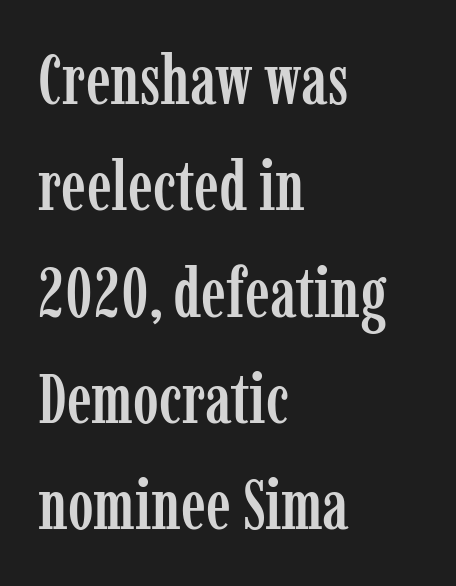
Q: Is the text italic (slanted)? A: No, it is upright.
Q: Is the typeface a serif or a sans-serif typeface? A: Serif.
Q: Is the text underlined? A: No.
Q: How is the paragraph aligned? A: Left-aligned.
Q: Is the spacing between letters normal or unusually wide? A: Normal.
Q: Is the spacing between lines tight, normal or loose? A: Normal.
Q: Width (condensed, normal, or wide)? A: Condensed.
Q: Stroke contrast? A: Low.
Q: x-height? A: Medium.
Q: Monospaced? A: No.
